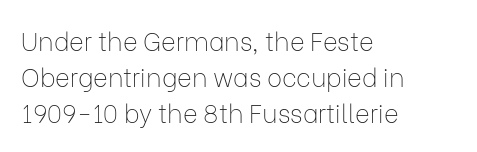
Q: Is the text bold? A: No.
Q: Is the text italic (slanted)? A: No, it is upright.
Q: Is the text underlined? A: No.
Q: How is the paragraph aligned? A: Left-aligned.
Q: Is the spacing between letters normal or unusually wide? A: Normal.
Q: Is the spacing between lines tight, normal or loose? A: Normal.
